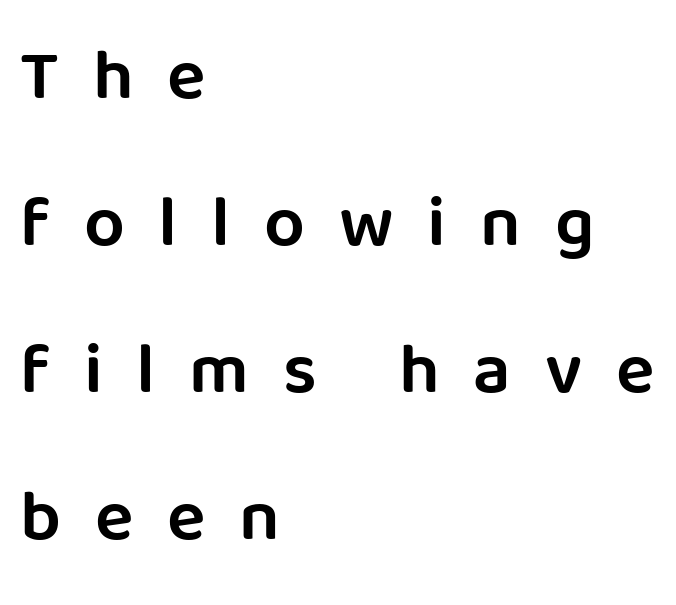
Q: Is the text bold? A: Semi-bold.
Q: Is the text italic (slanted)? A: No, it is upright.
Q: Is the typeface a serif or a sans-serif typeface? A: Sans-serif.
Q: Is the text underlined? A: No.
Q: How is the paragraph aligned? A: Left-aligned.
Q: Is the spacing between letters normal or unusually wide? A: Unusually wide.
Q: Is the spacing between lines tight, normal or loose? A: Loose.
Q: Width (condensed, normal, or wide)? A: Normal.
Q: Stroke contrast? A: Low.
Q: x-height? A: Large.
Q: Monospaced? A: No.
